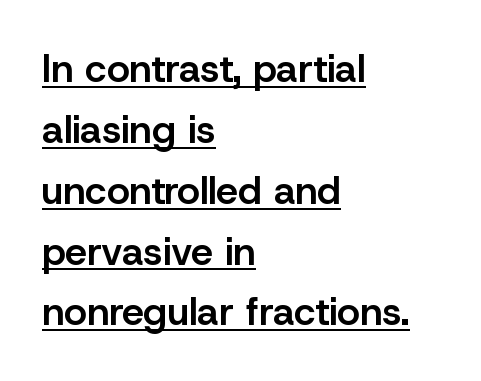
Q: Is the text bold? A: Semi-bold.
Q: Is the text italic (slanted)? A: No, it is upright.
Q: Is the typeface a serif or a sans-serif typeface? A: Sans-serif.
Q: Is the text underlined? A: Yes.
Q: How is the paragraph aligned? A: Left-aligned.
Q: Is the spacing between letters normal or unusually wide? A: Normal.
Q: Is the spacing between lines tight, normal or loose? A: Normal.
Q: Width (condensed, normal, or wide)? A: Normal.
Q: Stroke contrast? A: Low.
Q: x-height? A: Medium.
Q: Monospaced? A: No.
